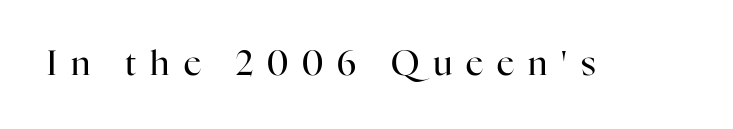
The letterforms stand isolated, each surrounded by extra space. Nobody drew a line under any word here. Regarding serifs, this sample has them. It's the straight-up-and-down kind of type. The passage shown is not bold in any degree.
